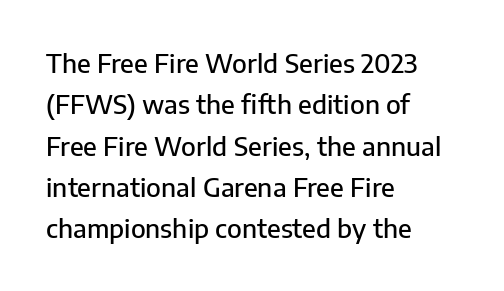
{"italic": "no", "underline": "no", "align": "left", "line_spacing": "normal", "line_spacing_ratio": 1.59, "letter_spacing": "normal", "letter_spacing_em": 0.0, "glyph_px": 26}
